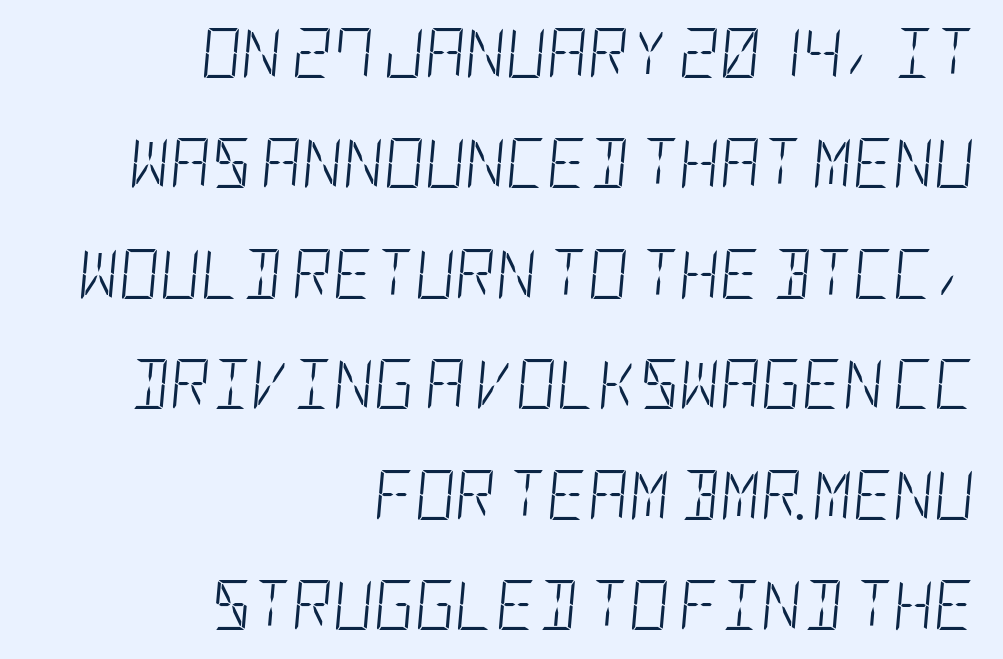
Q: Is the text bold? A: No.
Q: Is the text italic (slanted)? A: Yes, it leans right by about 5 degrees.
Q: Is the text underlined? A: No.
Q: How is the paragraph aligned? A: Right-aligned.
Q: Is the spacing between letters normal or unusually wide? A: Normal.
Q: Is the spacing between lines tight, normal or loose? A: Loose.
Q: Width (condensed, normal, or wide)? A: Condensed.
Q: Stroke contrast? A: Low.
Q: x-height? A: Large.
